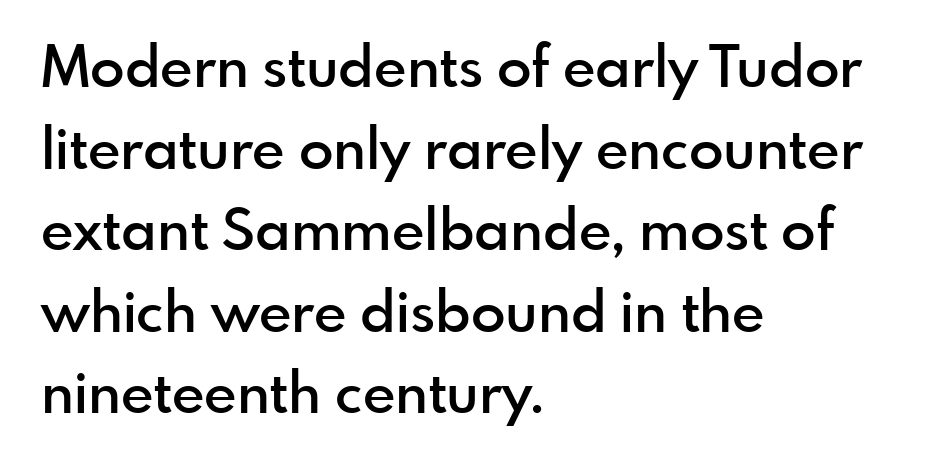
The image shows 57 px semibold sans-serif type, upright; set left-aligned, normal line spacing (1.43x), normal letter spacing, not underlined; a small x-height.
